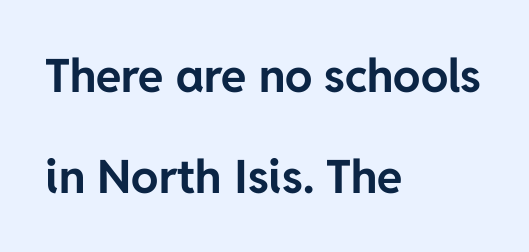
{"serif": "no", "italic": "no", "bold": "yes", "weight": "bold", "width": "normal", "stroke_contrast": "low", "x_height": "medium", "monospaced": "no", "underline": "no", "align": "left", "line_spacing": "loose", "line_spacing_ratio": 2.19, "letter_spacing": "normal", "letter_spacing_em": 0.0, "glyph_px": 46}
